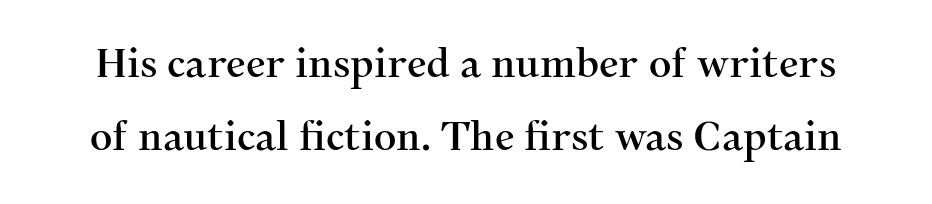
The image shows 39 px serif type, upright; set line spacing 1.86x, normal letter spacing, not underlined; medium stroke contrast and a medium x-height.
